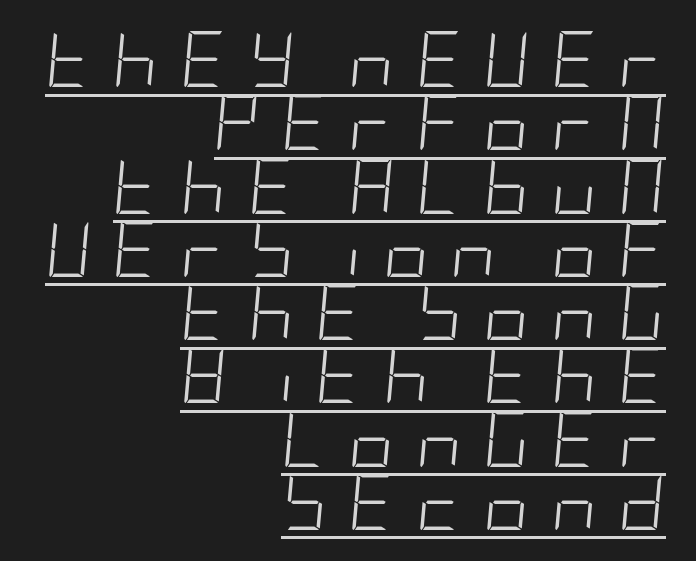
Q: Is the text bold? A: No.
Q: Is the text italic (slanted)? A: Yes, it leans right by about 5 degrees.
Q: Is the text underlined? A: Yes.
Q: How is the paragraph aligned? A: Right-aligned.
Q: Is the spacing between letters normal or unusually wide? A: Unusually wide.
Q: Is the spacing between lines tight, normal or loose? A: Tight.
Q: Width (condensed, normal, or wide)? A: Condensed.
Q: Stroke contrast? A: Low.
Q: x-height? A: Large.
